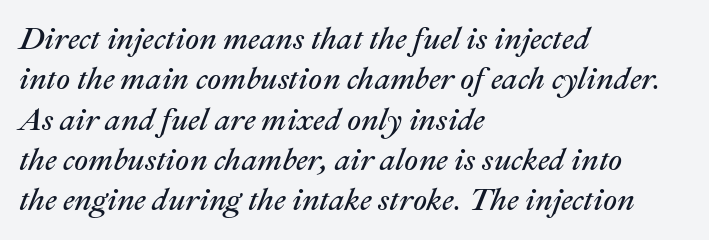
The image shows 31 px regular-weight type, italic (leaning right); set left-aligned, normal line spacing (1.3x), normal letter spacing, not underlined; medium stroke contrast and a medium x-height.
